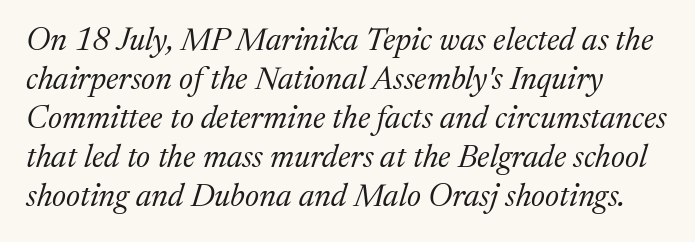
The image shows 32 px regular-weight serif type, italic (leaning right); set left-aligned, line spacing 1.22x, normal letter spacing, not underlined; medium stroke contrast and a medium x-height.
